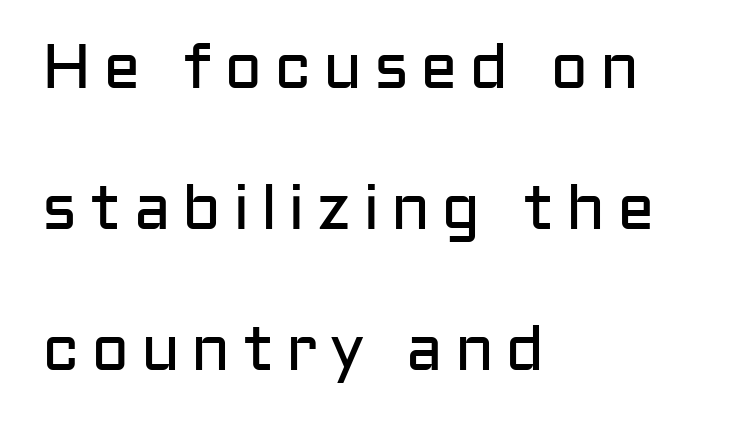
Q: Is the text bold? A: No.
Q: Is the text italic (slanted)? A: No, it is upright.
Q: Is the typeface a serif or a sans-serif typeface? A: Sans-serif.
Q: Is the text underlined? A: No.
Q: How is the paragraph aligned? A: Left-aligned.
Q: Is the spacing between lines tight, normal or loose? A: Loose.
Q: Width (condensed, normal, or wide)? A: Normal.
Q: Stroke contrast? A: Low.
Q: x-height? A: Medium.
Q: Monospaced? A: No.
